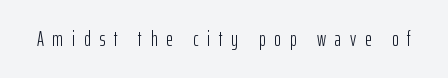
Do the letters lean? They stand straight. The type is letterspaced generously, with wide tracking. This rendering features lettering with no underline. Compared with a typical body face, this is equally light or lighter still.
